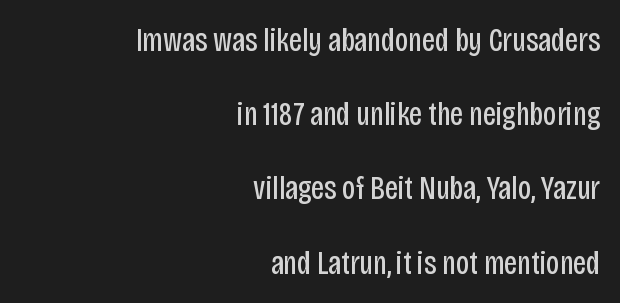
Beneath every word, the page is bare. The rendering uses natural spacing where letterforms have individual widths. The letters stand upright; this is a roman face. The typesetter chose a ragged-left arrangement here. The type family on display is of the sans-serif kind. Reading down the column, the eye jumps a long way to each next line.
